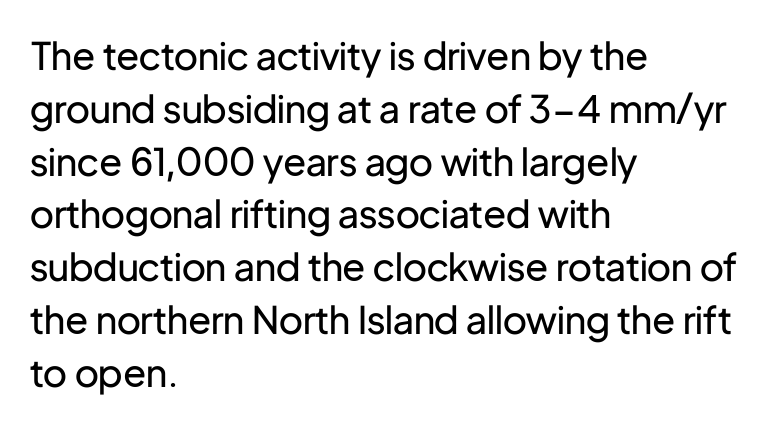
{"serif": "no", "italic": "no", "bold": "no", "weight": "regular", "width": "normal", "stroke_contrast": "low", "x_height": "medium", "monospaced": "no", "underline": "no", "align": "left", "line_spacing": "normal", "line_spacing_ratio": 1.39, "letter_spacing": "normal", "letter_spacing_em": 0.0, "glyph_px": 38}
